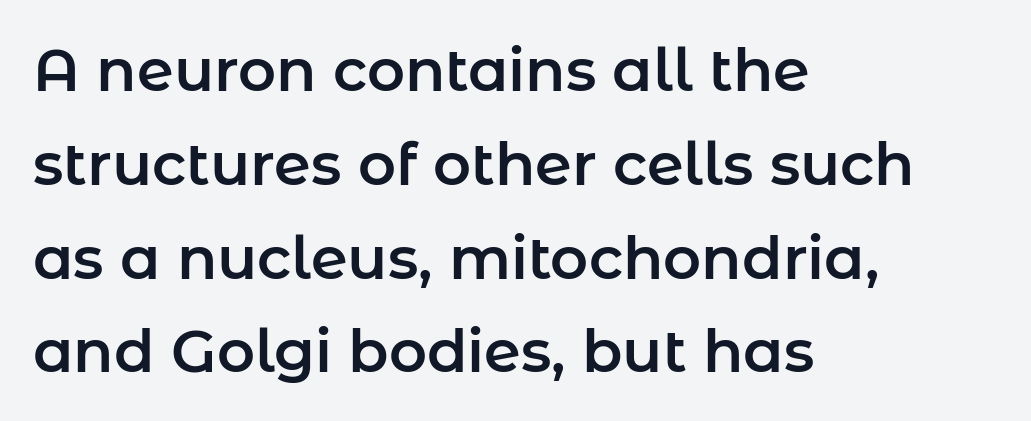
Q: Is the text italic (slanted)? A: No, it is upright.
Q: Is the typeface a serif or a sans-serif typeface? A: Sans-serif.
Q: Is the text underlined? A: No.
Q: How is the paragraph aligned? A: Left-aligned.
Q: Is the spacing between letters normal or unusually wide? A: Normal.
Q: Is the spacing between lines tight, normal or loose? A: Normal.
Q: Width (condensed, normal, or wide)? A: Normal.
Q: Stroke contrast? A: Low.
Q: x-height? A: Medium.
Q: Monospaced? A: No.
